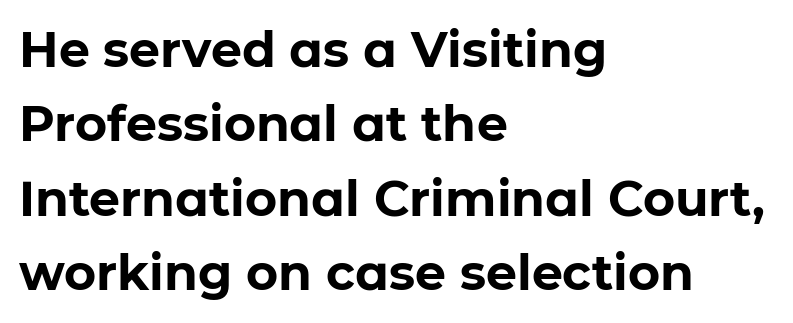
Q: Is the text bold? A: Yes.
Q: Is the text italic (slanted)? A: No, it is upright.
Q: Is the typeface a serif or a sans-serif typeface? A: Sans-serif.
Q: Is the text underlined? A: No.
Q: How is the paragraph aligned? A: Left-aligned.
Q: Is the spacing between letters normal or unusually wide? A: Normal.
Q: Is the spacing between lines tight, normal or loose? A: Normal.
Q: Width (condensed, normal, or wide)? A: Normal.
Q: Stroke contrast? A: Low.
Q: x-height? A: Medium.
Q: Monospaced? A: No.
